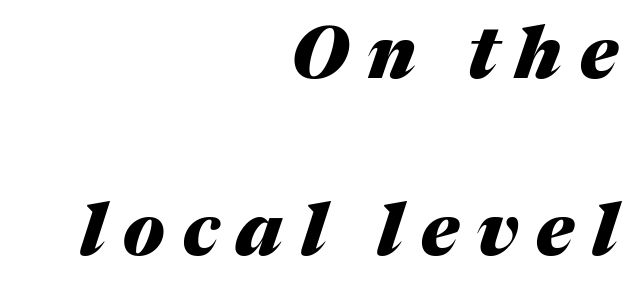
The string is rendered with underlining switched off. Varying glyph widths throughout — classic text-font behaviour. The tracking jumps out immediately: characters are airy and widely separated. The leading is generous, giving the passage an open texture. Heavy-handed strokes throughout: this text is bold.
